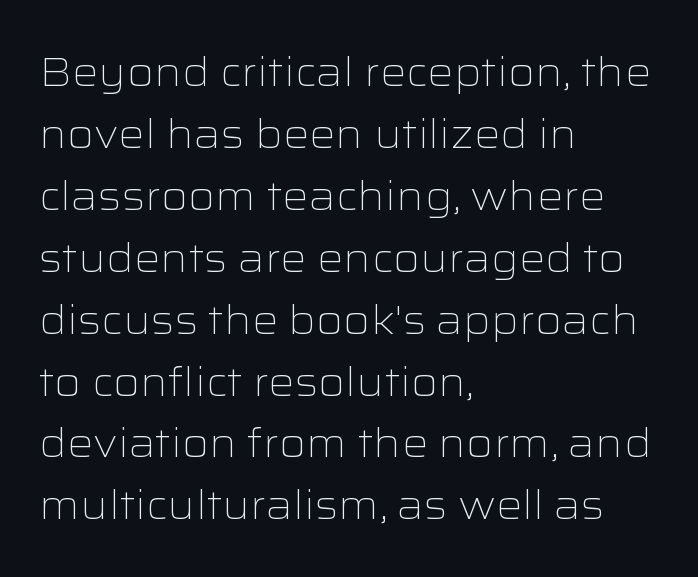
{"serif": "no", "italic": "no", "bold": "no", "weight": "light", "width": "wide", "stroke_contrast": "low", "x_height": "medium", "monospaced": "no", "underline": "no", "align": "left", "line_spacing": "normal", "line_spacing_ratio": 1.51, "letter_spacing": "normal", "letter_spacing_em": 0.0, "glyph_px": 41}
